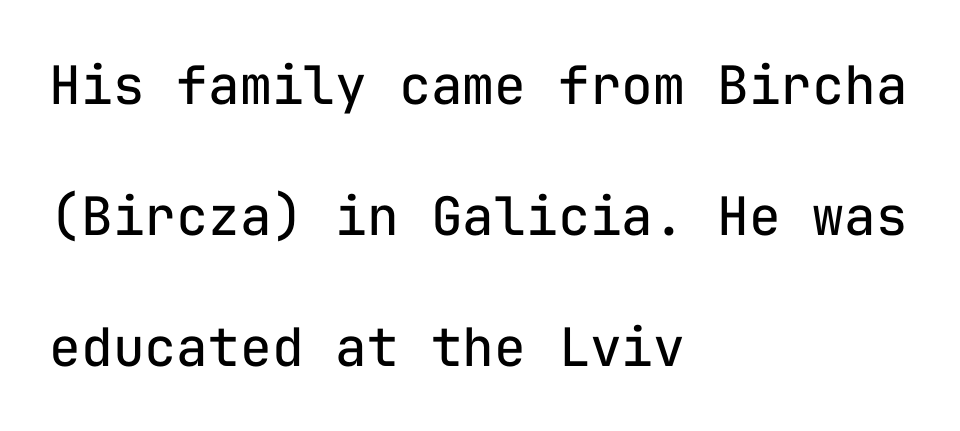
{"serif": "no", "italic": "no", "bold": "no", "weight": "regular", "width": "normal", "stroke_contrast": "low", "x_height": "medium", "monospaced": "yes", "underline": "no", "align": "left", "line_spacing": "loose", "line_spacing_ratio": 2.47, "letter_spacing": "normal", "letter_spacing_em": 0.0, "glyph_px": 53}
